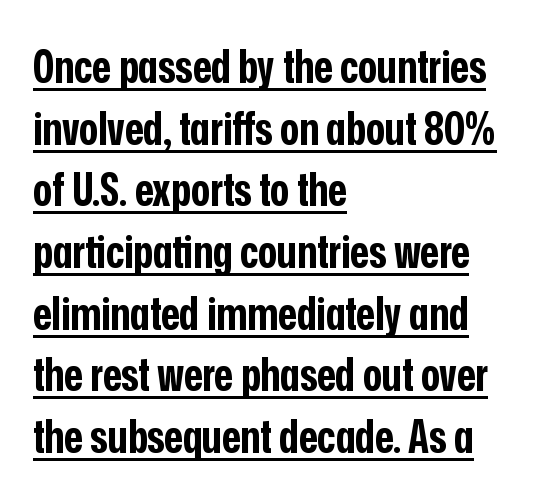
The image shows 45 px bold, condensed sans-serif type, upright; set left-aligned, normal line spacing (1.37x), normal letter spacing, underlined; low stroke contrast and a medium x-height.
